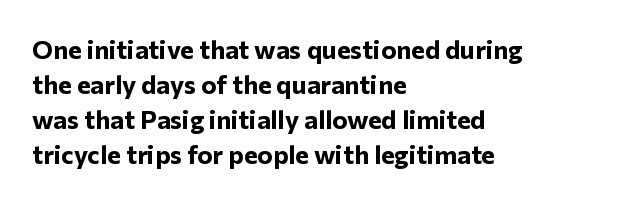
{"italic": "no", "bold": "yes", "underline": "no", "align": "left", "line_spacing": "normal", "line_spacing_ratio": 1.35, "letter_spacing": "normal", "letter_spacing_em": 0.0, "glyph_px": 26}
